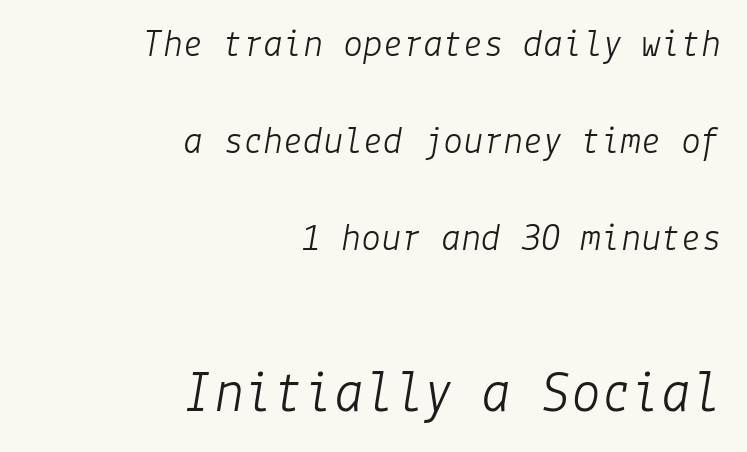
Descender tails drop into unmarked territory. Character size in the trailing block exceeds that of the leading block. The line-height multiplier appears high, well above default. Yep, that's italic — everything's leaning. You could call the tracking neutral — neither tight nor loose. Bold? No — there's no thickening of the strokes.
